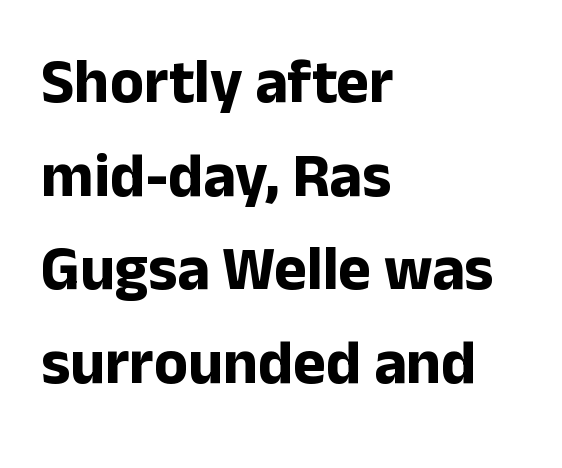
{"serif": "no", "italic": "no", "bold": "yes", "weight": "bold", "width": "normal", "stroke_contrast": "low", "x_height": "medium", "monospaced": "no", "underline": "no", "align": "left", "line_spacing": "normal", "line_spacing_ratio": 1.51, "letter_spacing": "normal", "letter_spacing_em": 0.0, "glyph_px": 62}
